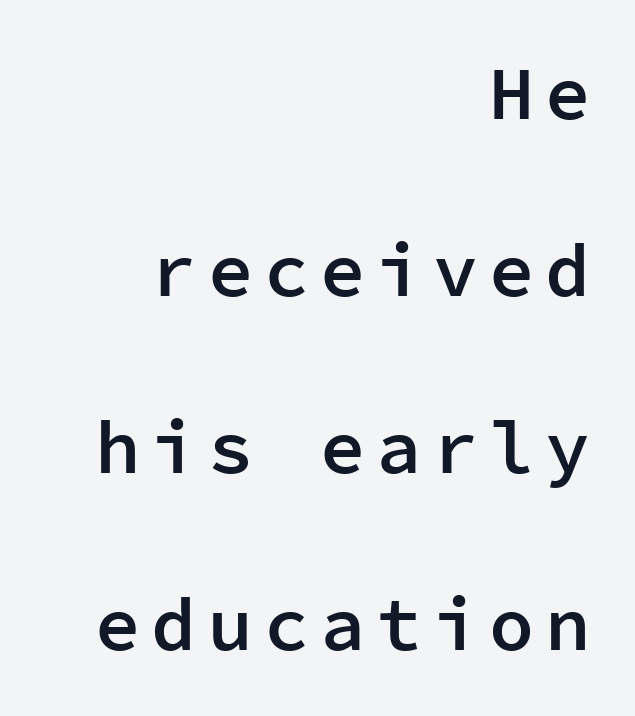
Q: Is the text bold? A: Semi-bold.
Q: Is the text italic (slanted)? A: No, it is upright.
Q: Is the typeface a serif or a sans-serif typeface? A: Sans-serif.
Q: Is the text underlined? A: No.
Q: How is the paragraph aligned? A: Right-aligned.
Q: Is the spacing between lines tight, normal or loose? A: Loose.
Q: Width (condensed, normal, or wide)? A: Normal.
Q: Stroke contrast? A: Low.
Q: x-height? A: Medium.
Q: Monospaced? A: Yes.
